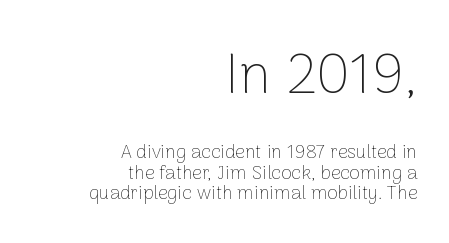
The passage shown is typed in a proportional face where columns would drift. The glyphs are unaccompanied by any horizontal stroke below them. Counters stay open thanks to moderate or lighter strokes. Baseline-to-baseline distance is barely more than the letter height. All the whitespace from short lines collects on the left.
